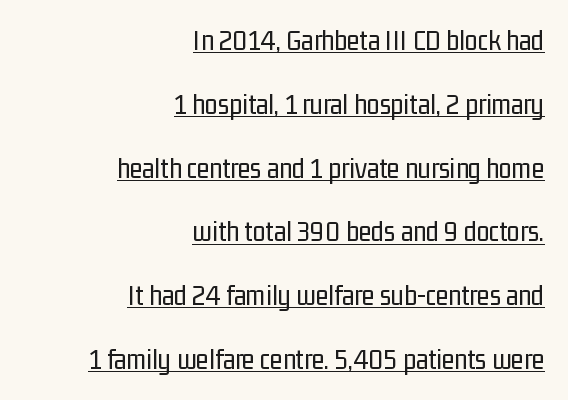
The image shows 29 px regular-weight, condensed sans-serif type, upright; set right-aligned, loose line spacing (2.2x), normal letter spacing, underlined; low stroke contrast and a medium x-height.
